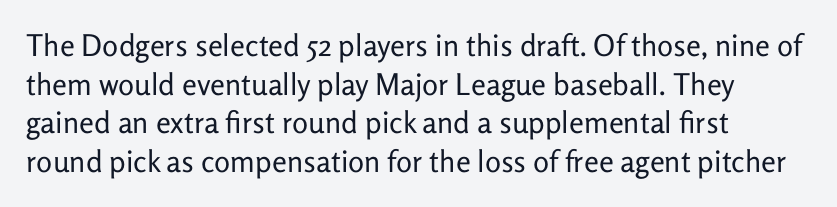
Q: Is the text bold? A: No.
Q: Is the text italic (slanted)? A: No, it is upright.
Q: Is the typeface a serif or a sans-serif typeface? A: Sans-serif.
Q: Is the text underlined? A: No.
Q: How is the paragraph aligned? A: Left-aligned.
Q: Is the spacing between letters normal or unusually wide? A: Normal.
Q: Is the spacing between lines tight, normal or loose? A: Normal.
Q: Width (condensed, normal, or wide)? A: Normal.
Q: Stroke contrast? A: Low.
Q: x-height? A: Medium.
Q: Monospaced? A: No.
